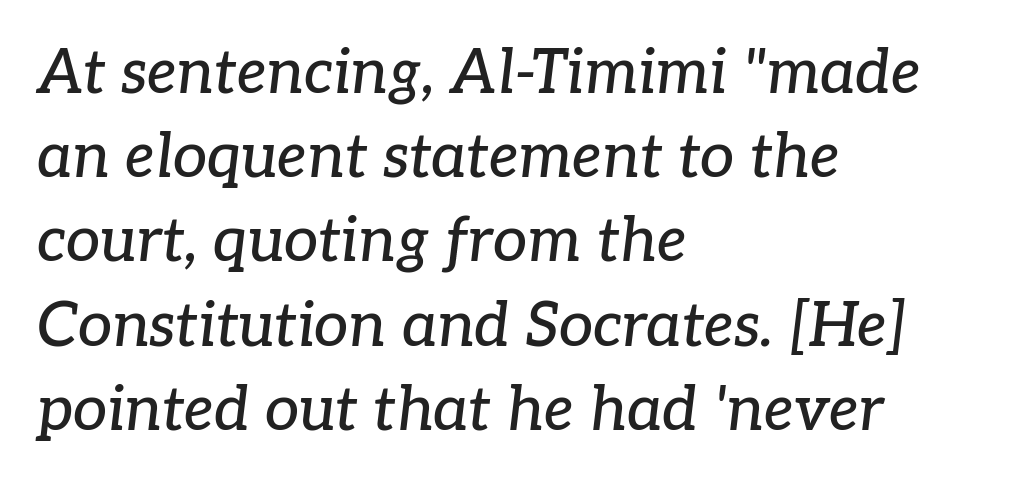
{"serif": "yes", "italic": "yes", "lean": "right", "slant_degrees": 7, "width": "normal", "stroke_contrast": "low", "x_height": "medium", "monospaced": "no", "underline": "no", "align": "left", "line_spacing": "normal", "line_spacing_ratio": 1.38, "letter_spacing": "normal", "letter_spacing_em": 0.0, "glyph_px": 61}
